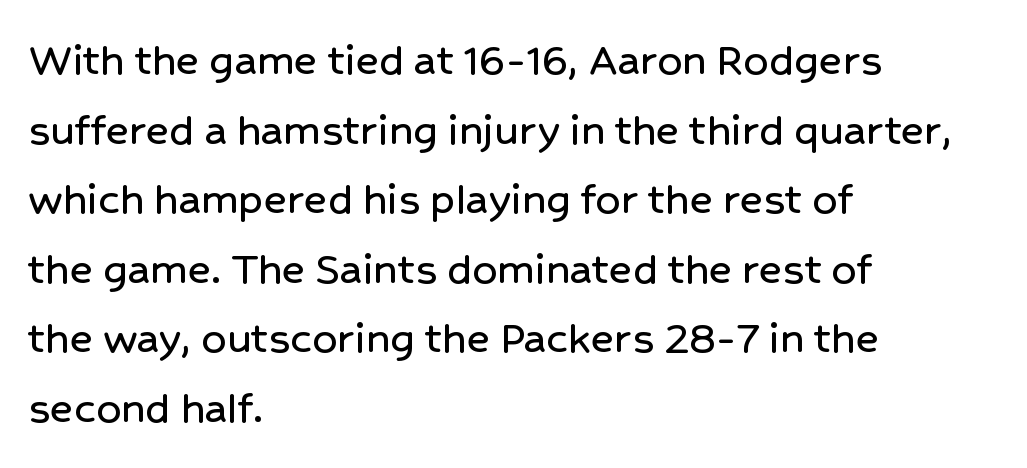
Tracking value appears to be zero — textbook default spacing. In terms of posture, this sample is upright. Think of a printed novel: that variable character pitch is what you see here. Examine the stroke ends and you'll find no serifs. Does the leading feel generous? No, just average. Clear beneath every line of the passage.
